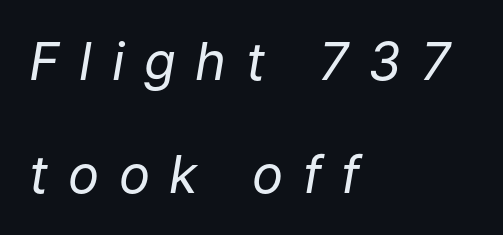
Q: Is the text bold? A: No.
Q: Is the text italic (slanted)? A: Yes, it leans right by about 9 degrees.
Q: Is the text underlined? A: No.
Q: How is the paragraph aligned? A: Left-aligned.
Q: Is the spacing between letters normal or unusually wide? A: Unusually wide.
Q: Is the spacing between lines tight, normal or loose? A: Loose.
Q: Width (condensed, normal, or wide)? A: Normal.
Q: Stroke contrast? A: Low.
Q: x-height? A: Medium.
Q: Monospaced? A: No.
